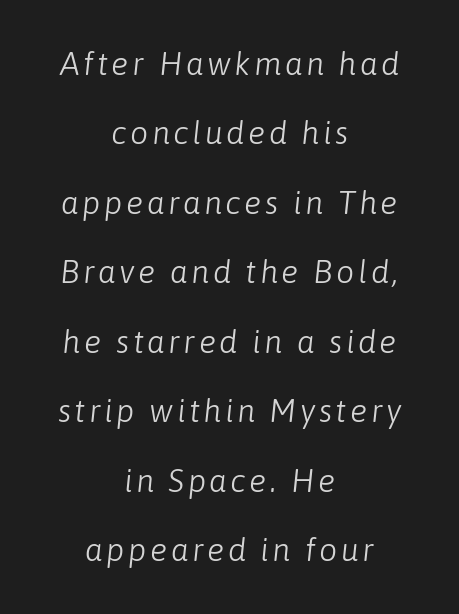
{"italic": "yes", "lean": "right", "slant_degrees": 6, "bold": "no", "weight": "light", "width": "normal", "stroke_contrast": "low", "x_height": "medium", "monospaced": "no", "underline": "no", "align": "center", "line_spacing": "loose", "line_spacing_ratio": 2.17, "glyph_px": 32}
